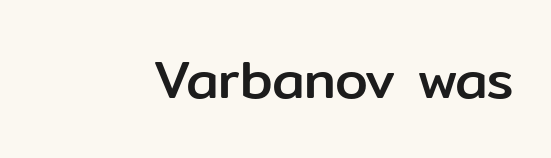
Q: Is the text italic (slanted)? A: No, it is upright.
Q: Is the typeface a serif or a sans-serif typeface? A: Sans-serif.
Q: Is the text underlined? A: No.
Q: Is the spacing between letters normal or unusually wide? A: Normal.
Q: Width (condensed, normal, or wide)? A: Normal.
Q: Stroke contrast? A: Low.
Q: x-height? A: Medium.
Q: Monospaced? A: No.
